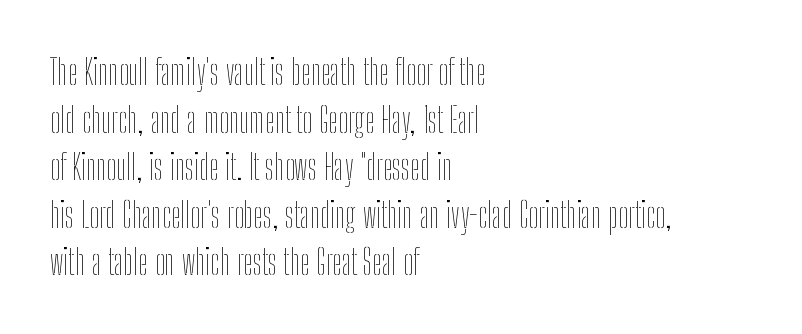
The image shows 35 px thin, condensed type, upright; set left-aligned, normal line spacing (1.36x), normal letter spacing, not underlined; low stroke contrast and a medium x-height.
